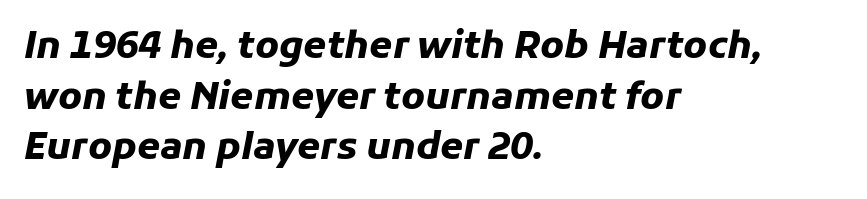
{"italic": "yes", "lean": "right", "slant_degrees": 11, "bold": "yes", "weight": "heavy", "width": "normal", "stroke_contrast": "low", "x_height": "medium", "monospaced": "no", "underline": "no", "align": "left", "line_spacing": "normal", "line_spacing_ratio": 1.37, "letter_spacing": "normal", "letter_spacing_em": 0.0, "glyph_px": 37}
